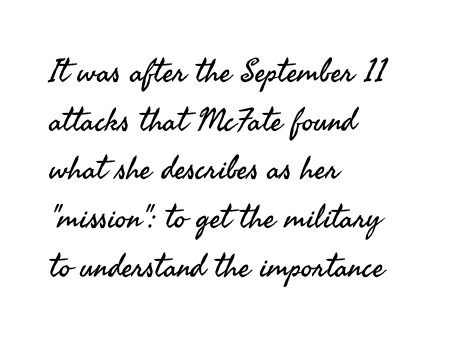
The face used here is proportionally spaced, like ordinary book or web type. Beneath every word, the page is bare. This block has exactly the height ordinary leading produces. A student would call this left alignment; a typographer would say flush left, rag right.
